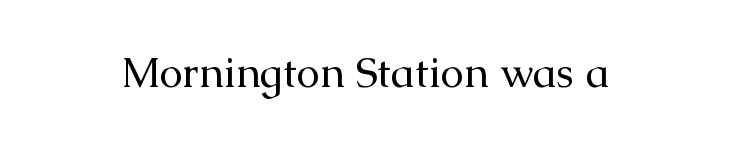
Q: Is the text bold? A: No.
Q: Is the text italic (slanted)? A: No, it is upright.
Q: Is the typeface a serif or a sans-serif typeface? A: Serif.
Q: Is the text underlined? A: No.
Q: Is the spacing between letters normal or unusually wide? A: Normal.
Q: Width (condensed, normal, or wide)? A: Normal.
Q: Stroke contrast? A: Medium.
Q: x-height? A: Medium.
Q: Monospaced? A: No.
